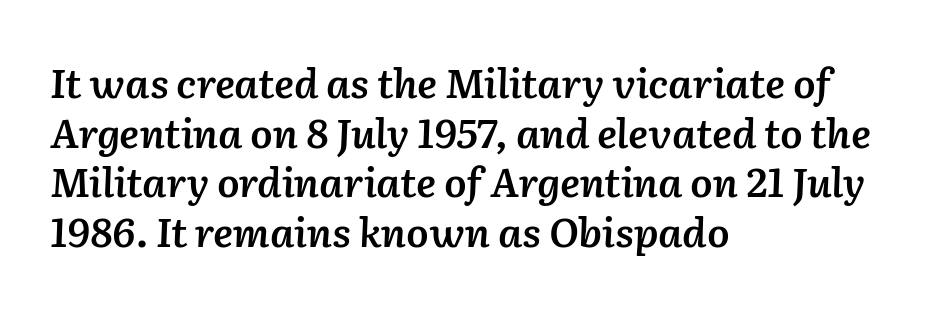
The image shows 40 px semibold type, italic (leaning right); set left-aligned, line spacing 1.24x, normal letter spacing, not underlined; low stroke contrast and a medium x-height.
